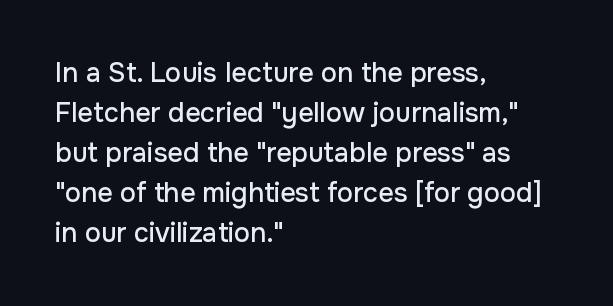
Regular leading. The zone under the glyphs is completely vacant. Italic? Not at all — the glyphs are vertical. A typesetter would call this zero additional tracking. Leftover space on each line is placed entirely after the last word.
